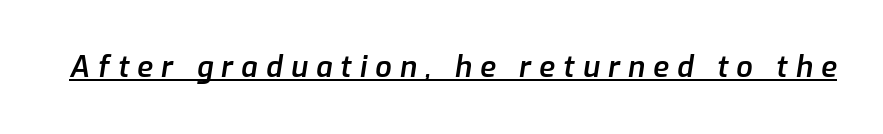
The image shows 29 px semibold type, italic (leaning right); set unusually wide letter spacing (+0.28 em), underlined; low stroke contrast and a medium x-height.
